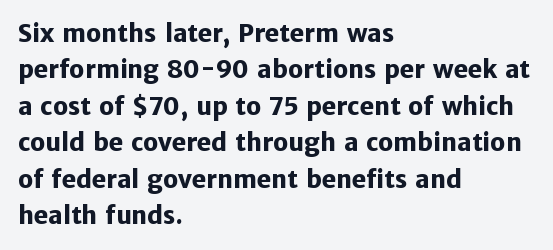
{"italic": "no", "bold": "yes", "underline": "no", "align": "left", "line_spacing": "normal", "line_spacing_ratio": 1.52, "letter_spacing": "normal", "letter_spacing_em": 0.0, "glyph_px": 24}
